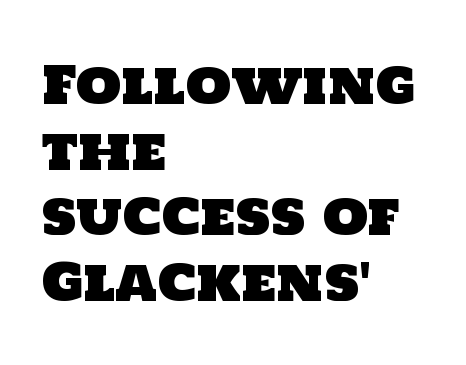
The image shows 52 px sans-serif type; set left-aligned, normal line spacing (1.26x), normal letter spacing, not underlined; low stroke contrast and a large x-height.
